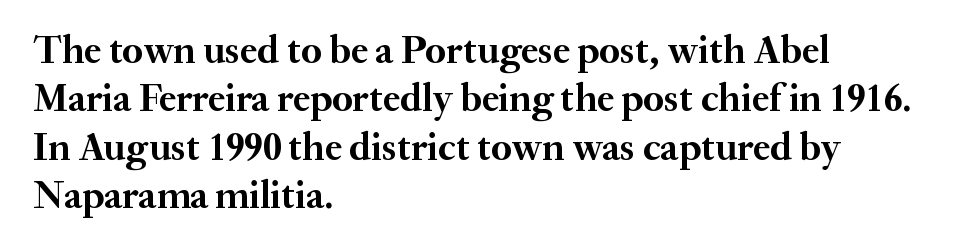
Q: Is the text bold? A: Yes.
Q: Is the text italic (slanted)? A: No, it is upright.
Q: Is the typeface a serif or a sans-serif typeface? A: Serif.
Q: Is the text underlined? A: No.
Q: How is the paragraph aligned? A: Left-aligned.
Q: Is the spacing between letters normal or unusually wide? A: Normal.
Q: Width (condensed, normal, or wide)? A: Normal.
Q: Stroke contrast? A: Medium.
Q: x-height? A: Small.
Q: Monospaced? A: No.
